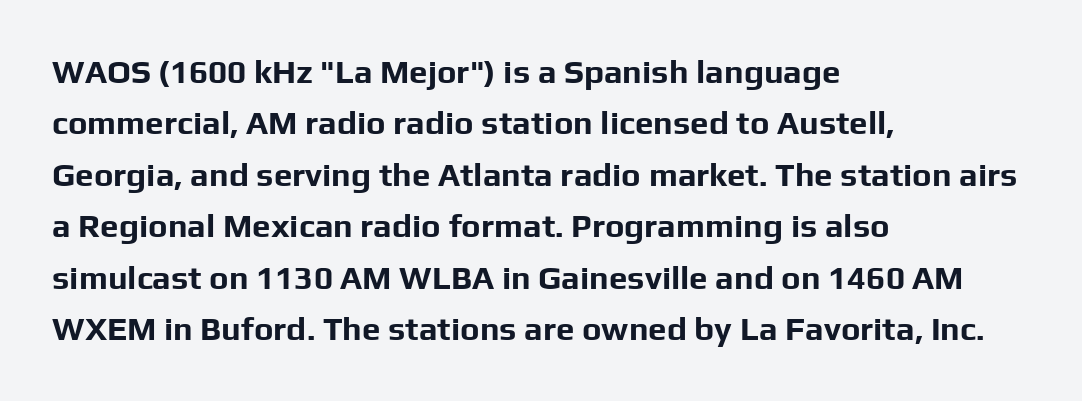
The image shows 33 px bold sans-serif type, upright; set left-aligned, normal line spacing (1.56x), normal letter spacing, not underlined; low stroke contrast and a medium x-height.
